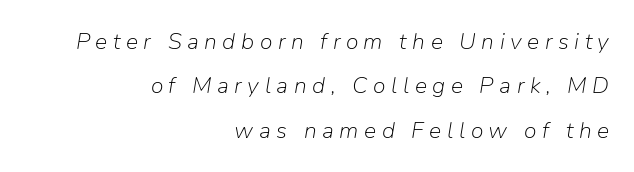
{"italic": "yes", "lean": "right", "slant_degrees": 9, "bold": "no", "underline": "no", "align": "right", "line_spacing": "loose", "line_spacing_ratio": 1.93, "letter_spacing": "wide", "letter_spacing_em": 0.24, "glyph_px": 23}
